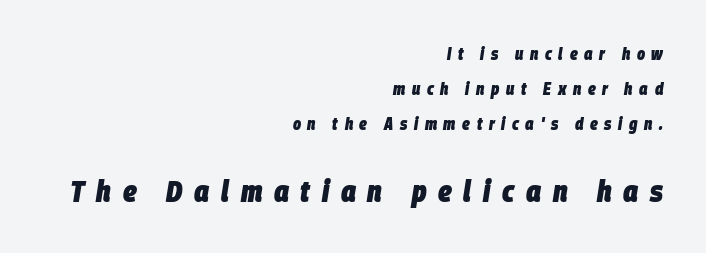
Q: Is the text bold? A: Yes.
Q: Is the text italic (slanted)? A: Yes, it leans right by about 9 degrees.
Q: Is the text underlined? A: No.
Q: How is the paragraph aligned? A: Right-aligned.
Q: Is the spacing between letters normal or unusually wide? A: Unusually wide.
Q: Is the spacing between lines tight, normal or loose? A: Loose.
Q: Which block of text is set in a larger size, the first (top) or the second (bottom)? A: The second (bottom) one.
Q: Width (condensed, normal, or wide)? A: Condensed.
Q: Stroke contrast? A: Low.
Q: x-height? A: Large.
Q: Monospaced? A: No.
